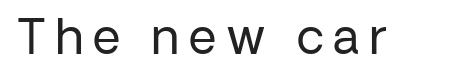
Q: Is the text bold? A: No.
Q: Is the text italic (slanted)? A: No, it is upright.
Q: Is the typeface a serif or a sans-serif typeface? A: Sans-serif.
Q: Is the text underlined? A: No.
Q: Is the spacing between letters normal or unusually wide? A: Unusually wide.
Q: Width (condensed, normal, or wide)? A: Normal.
Q: Stroke contrast? A: Low.
Q: x-height? A: Medium.
Q: Monospaced? A: No.
